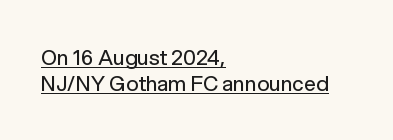
The image shows 21 px text type, upright; set left-aligned, normal line spacing (1.25x), normal letter spacing, underlined.
